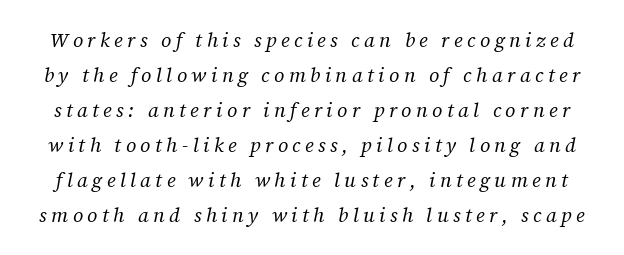
The image shows 20 px text type, italic (leaning right); set line spacing 1.75x, unusually wide letter spacing (+0.22 em), not underlined.
